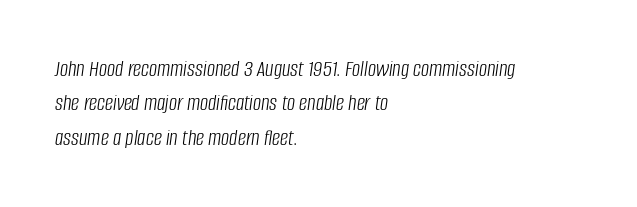
The image shows 23 px text type, italic (leaning right); set left-aligned, normal line spacing (1.5x), normal letter spacing, not underlined.
